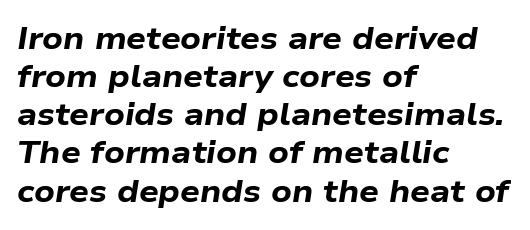
The image shows 31 px bold, wide type, italic (leaning right); set left-aligned, line spacing 1.23x, normal letter spacing, not underlined; low stroke contrast and a medium x-height.
